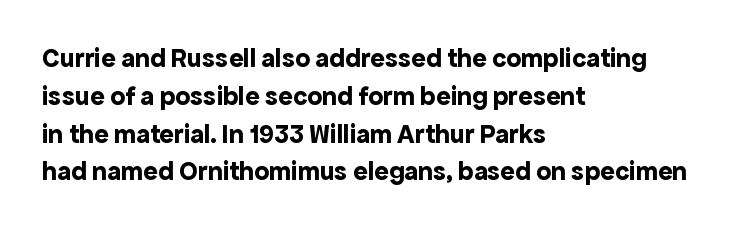
{"italic": "no", "bold": "yes", "underline": "no", "align": "left", "line_spacing": "normal", "line_spacing_ratio": 1.4, "letter_spacing": "normal", "letter_spacing_em": 0.0, "glyph_px": 27}
